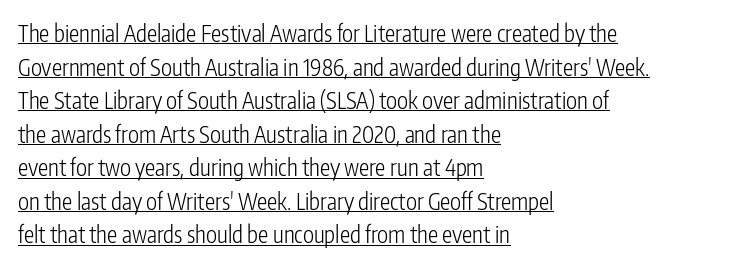
{"italic": "no", "bold": "no", "underline": "yes", "align": "left", "line_spacing": "normal", "line_spacing_ratio": 1.46, "letter_spacing": "normal", "letter_spacing_em": 0.0, "glyph_px": 23}
